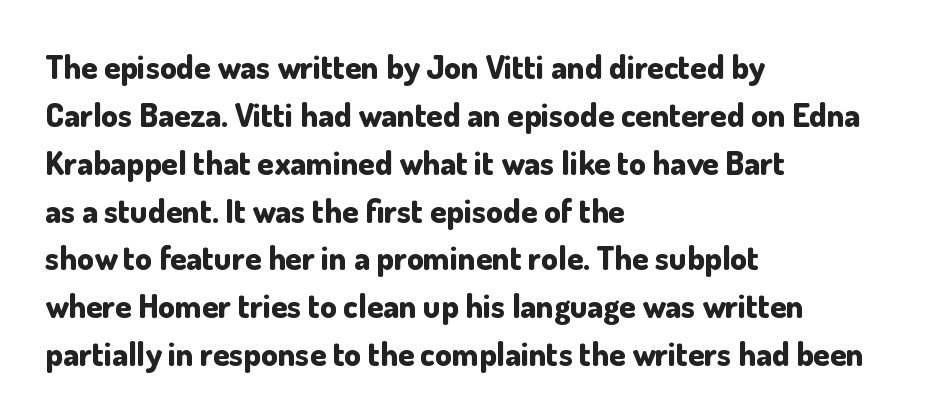
The image shows 33 px bold sans-serif type, upright; set left-aligned, normal line spacing (1.45x), normal letter spacing, not underlined; low stroke contrast and a small x-height.
